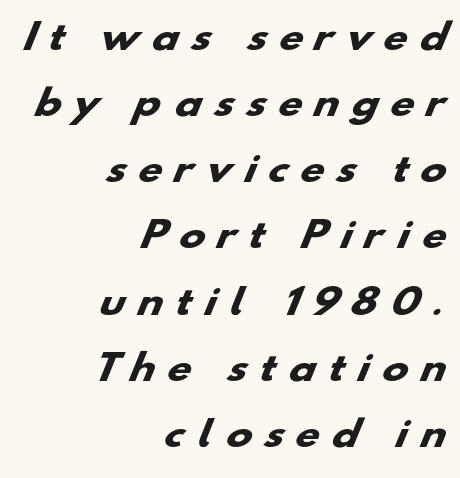
The image shows 35 px heavy, wide sans-serif type; set right-aligned, line spacing 1.89x, unusually wide letter spacing (+0.39 em), not underlined; low stroke contrast and a small x-height.
